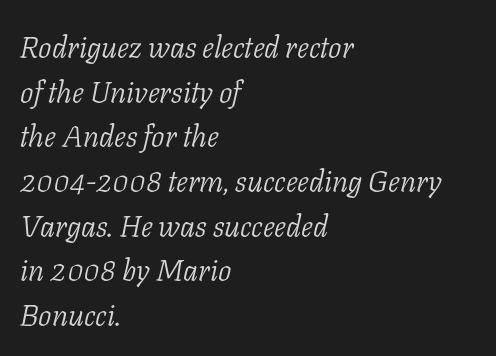
There's an unmistakable incline to the writing here. Rows of type keep a routine distance in the vertical direction. Teacher's note: observe the even left margin — that is flush-left alignment. The weight would be labelled regular, book, light, or lighter still. Varying glyph widths throughout — classic text-font behaviour. The horizontal fit of the characters is conventional and even.
